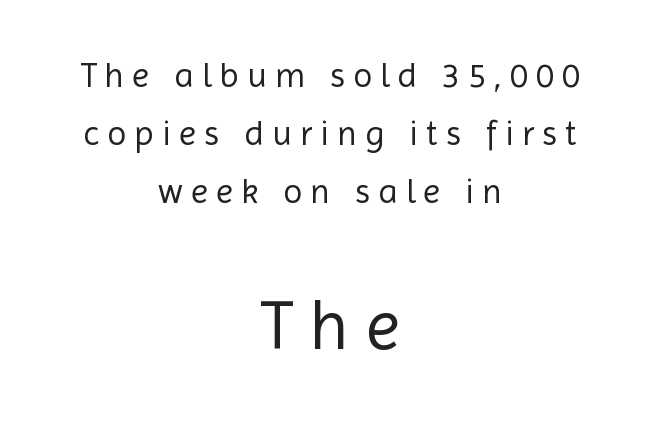
The text block is weighted toward neither margin, spreading evenly from the middle. The cut favours lightness, reaching ordinary text weight at its darkest. Regarding leading, the lines here are spaced in the standard way. Characters remain perfectly vertical along every line. The later block is typeset at a bigger size than the earlier block. Nobody drew a line under any word here.
